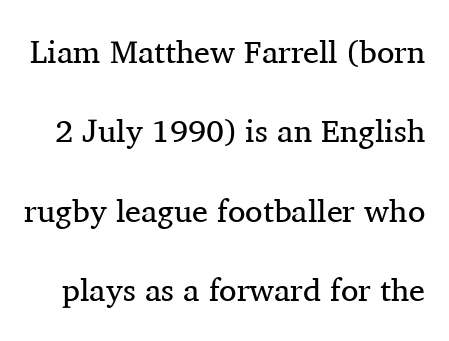
Q: Is the text bold? A: No.
Q: Is the text italic (slanted)? A: No, it is upright.
Q: Is the typeface a serif or a sans-serif typeface? A: Serif.
Q: Is the text underlined? A: No.
Q: Is the spacing between letters normal or unusually wide? A: Normal.
Q: Is the spacing between lines tight, normal or loose? A: Loose.
Q: Width (condensed, normal, or wide)? A: Normal.
Q: Stroke contrast? A: Medium.
Q: x-height? A: Medium.
Q: Monospaced? A: No.
